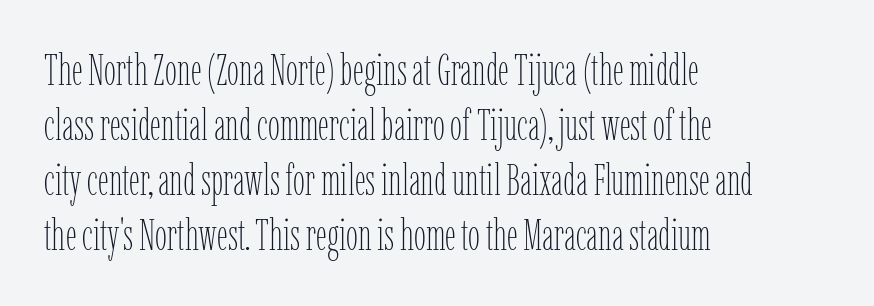
This rendering uses left alignment, leaving the right contour irregular. The gaps between neighbouring characters are ordinary and unremarkable. Spacing verdict: proportional, widths tailored to each character. Normally led — the rows are evenly, conventionally spaced. Italic: no, the glyphs are upright roman. A light-to-regular cut is what we see here.
